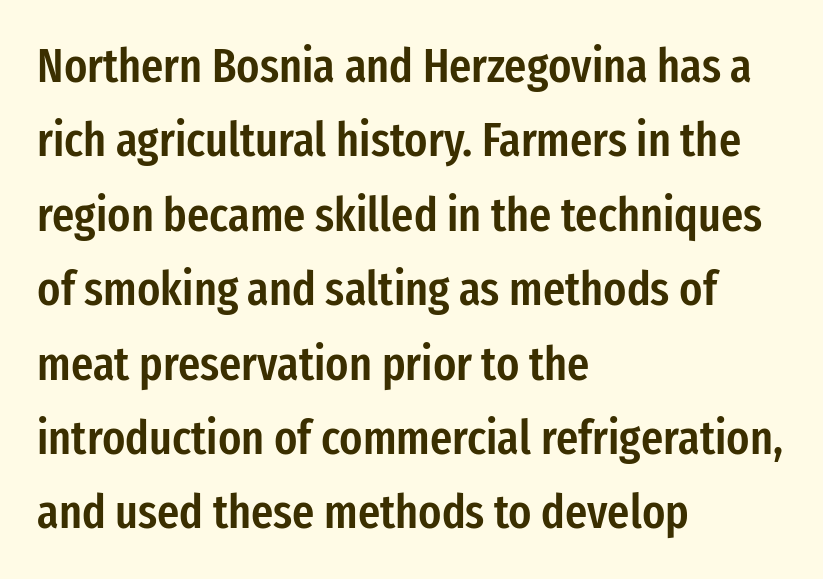
The image shows 48 px semibold, condensed sans-serif type, upright; set left-aligned, normal line spacing (1.55x), normal letter spacing, not underlined; low stroke contrast and a medium x-height.
